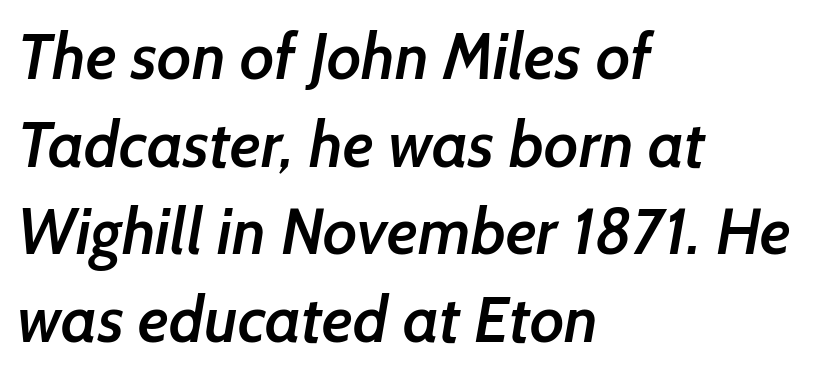
{"serif": "no", "bold": "semi", "weight": "semibold", "width": "normal", "stroke_contrast": "low", "x_height": "medium", "monospaced": "no", "underline": "no", "align": "left", "line_spacing": "normal", "line_spacing_ratio": 1.37, "letter_spacing": "normal", "letter_spacing_em": 0.0, "glyph_px": 64}
